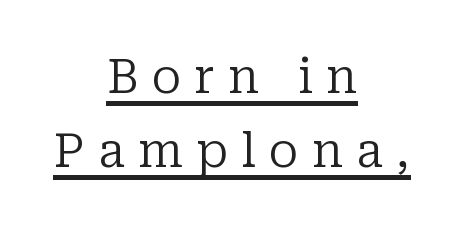
{"serif": "yes", "italic": "no", "bold": "no", "weight": "regular", "width": "normal", "stroke_contrast": "low", "x_height": "medium", "monospaced": "no", "underline": "yes", "align": "center", "line_spacing": "normal", "line_spacing_ratio": 1.57, "letter_spacing": "wide", "letter_spacing_em": 0.28, "glyph_px": 47}
